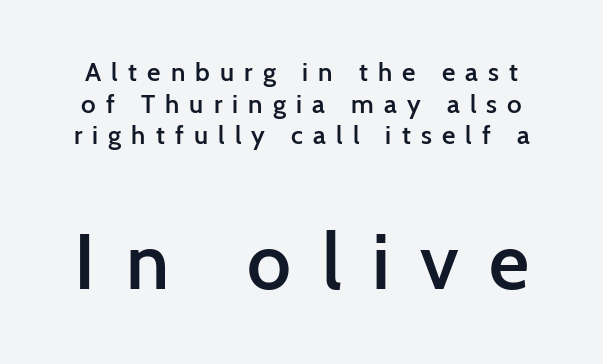
Q: Is the text bold? A: Semi-bold.
Q: Is the text italic (slanted)? A: No, it is upright.
Q: Is the typeface a serif or a sans-serif typeface? A: Sans-serif.
Q: Is the text underlined? A: No.
Q: Is the spacing between letters normal or unusually wide? A: Unusually wide.
Q: Which block of text is set in a larger size, the first (top) or the second (bottom)? A: The second (bottom) one.
Q: Width (condensed, normal, or wide)? A: Normal.
Q: Stroke contrast? A: Low.
Q: x-height? A: Medium.
Q: Monospaced? A: No.
